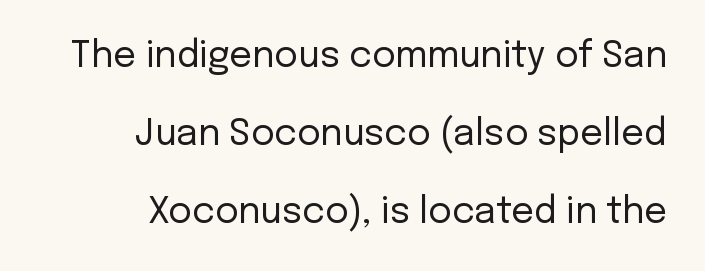
{"serif": "no", "italic": "no", "bold": "no", "weight": "regular", "width": "normal", "stroke_contrast": "low", "x_height": "medium", "monospaced": "no", "underline": "no", "align": "right", "line_spacing": "loose", "line_spacing_ratio": 2.17, "letter_spacing": "normal", "letter_spacing_em": 0.0, "glyph_px": 36}
